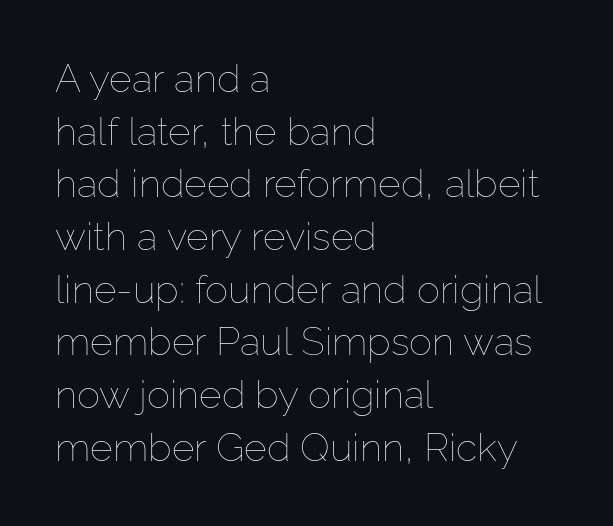
The image shows 39 px thin type, upright; set left-aligned, normal line spacing (1.35x), normal letter spacing, not underlined; low stroke contrast and a medium x-height.
